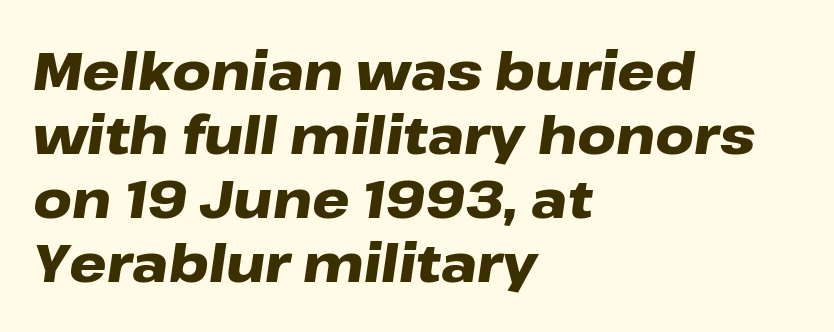
Q: Is the text bold? A: Yes.
Q: Is the text italic (slanted)? A: Yes, it leans right by about 8 degrees.
Q: Is the text underlined? A: No.
Q: How is the paragraph aligned? A: Left-aligned.
Q: Is the spacing between letters normal or unusually wide? A: Normal.
Q: Width (condensed, normal, or wide)? A: Wide.
Q: Stroke contrast? A: Low.
Q: x-height? A: Medium.
Q: Monospaced? A: No.
